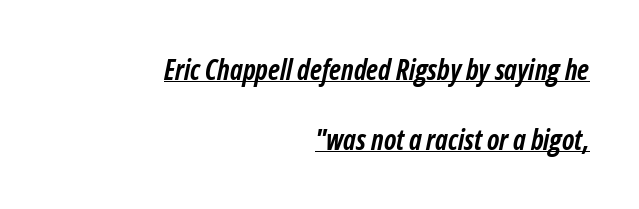
The image shows 28 px semibold, condensed type, italic (leaning right); set right-aligned, loose line spacing (2.5x), normal letter spacing, underlined; low stroke contrast and a medium x-height.
